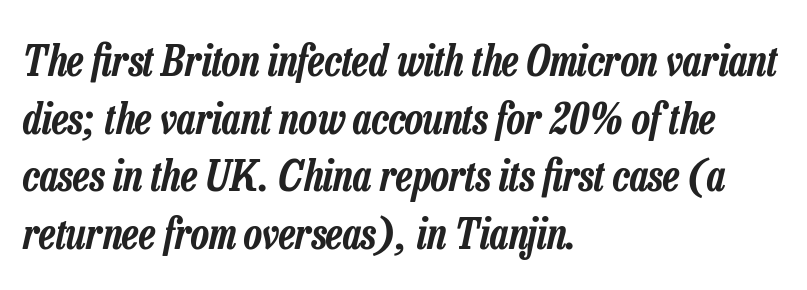
The image shows 42 px condensed type, italic (leaning right); set left-aligned, normal line spacing (1.37x), normal letter spacing, not underlined; low stroke contrast and a medium x-height.
